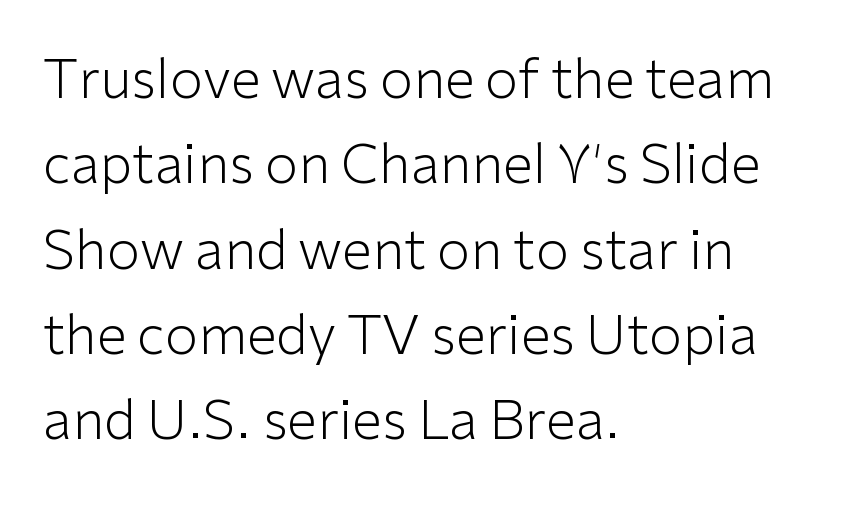
{"serif": "no", "italic": "no", "bold": "no", "weight": "light", "width": "normal", "stroke_contrast": "low", "x_height": "medium", "monospaced": "no", "underline": "no", "align": "left", "line_spacing": "normal", "line_spacing_ratio": 1.58, "letter_spacing": "normal", "letter_spacing_em": 0.0, "glyph_px": 54}
